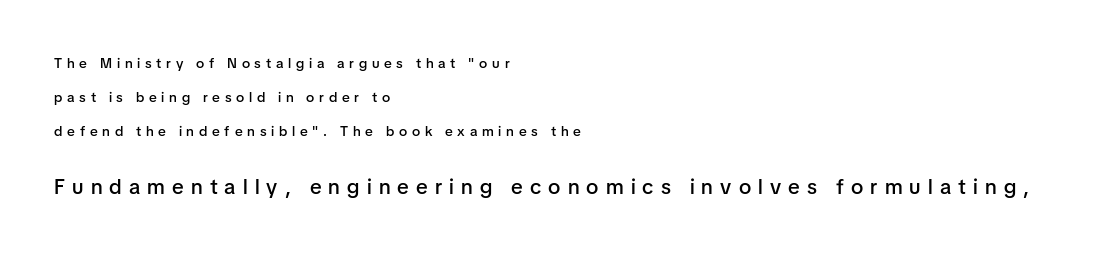
{"italic": "no", "bold": "semi", "underline": "no", "align": "left", "line_spacing": "loose", "line_spacing_ratio": 2.44, "letter_spacing": "wide", "letter_spacing_em": 0.34, "larger_block": "second", "size_ratio": 1.5, "glyph_px": 21}
